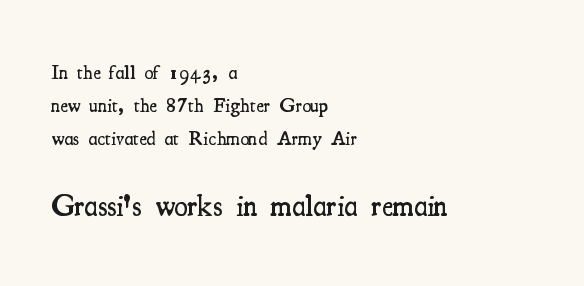
The lettering stays uniformly vertical, giving the passage a roman look. Visually the block forms a straight wall on the left and a jagged coastline on the right. I'd call this a serif setting — the letters wear small feet. The designer gave the closing block more size than the opening block.
